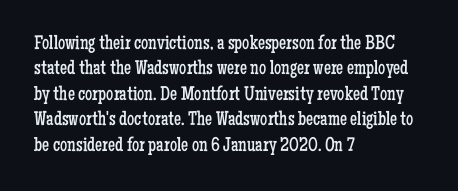
{"italic": "no", "bold": "no", "underline": "no", "align": "left", "line_spacing": "normal", "line_spacing_ratio": 1.27, "letter_spacing": "normal", "letter_spacing_em": 0.0, "glyph_px": 20}
